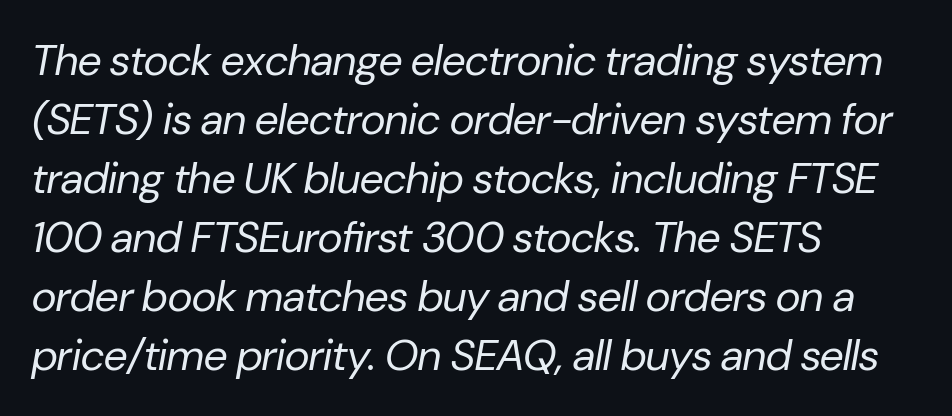
The image shows 43 px regular-weight type, italic (leaning right); set left-aligned, normal line spacing (1.37x), normal letter spacing, not underlined; low stroke contrast and a medium x-height.
